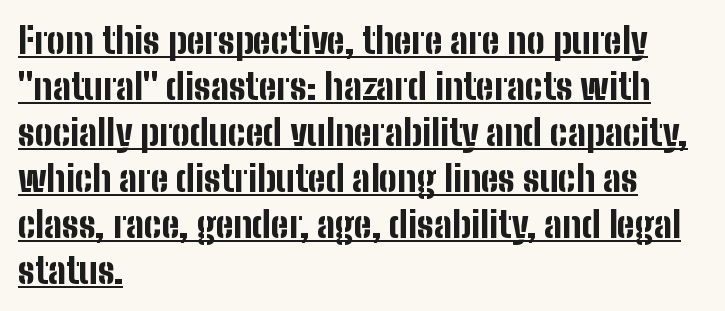
The image shows 36 px bold, condensed sans-serif type, upright; set left-aligned, normal line spacing (1.28x), normal letter spacing, underlined; low stroke contrast and a medium x-height.
